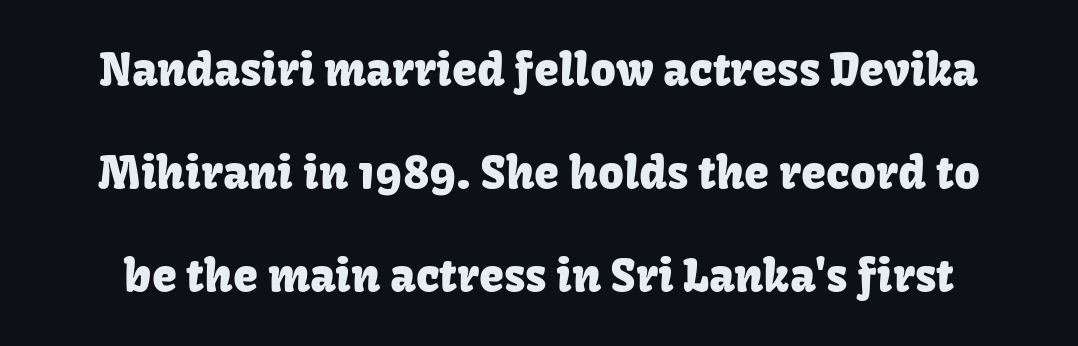
Underlining? Definitely not there. Ordinary non-slanted type is in use. No extra tracking has been applied to these lines. Nothing sits at the stroke ends, so this counts as sans-serif. The letters advance in unequal steps, a hallmark of proportional type.
